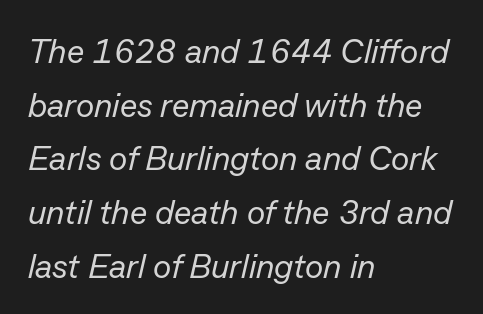
{"italic": "yes", "lean": "right", "slant_degrees": 13, "bold": "no", "weight": "regular", "width": "normal", "stroke_contrast": "low", "x_height": "medium", "monospaced": "no", "underline": "no", "align": "left", "line_spacing": "normal", "line_spacing_ratio": 1.58, "letter_spacing": "normal", "letter_spacing_em": 0.0, "glyph_px": 34}
